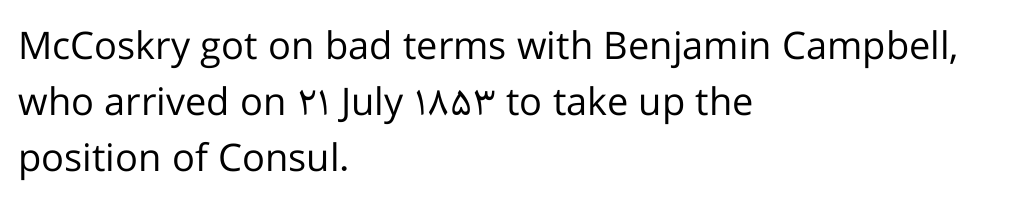
{"serif": "no", "italic": "no", "bold": "no", "weight": "regular", "width": "normal", "stroke_contrast": "low", "x_height": "medium", "monospaced": "no", "underline": "no", "align": "left", "line_spacing": "normal", "line_spacing_ratio": 1.47, "letter_spacing": "normal", "letter_spacing_em": 0.0, "glyph_px": 38}
